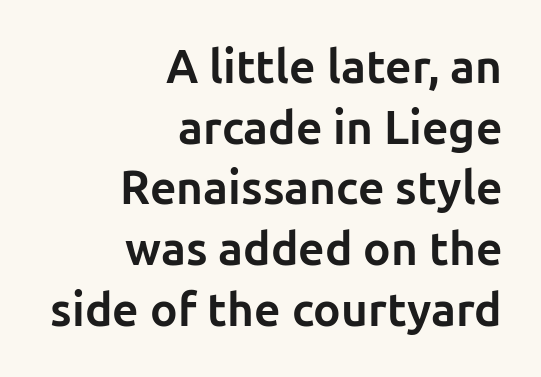
{"serif": "no", "italic": "no", "bold": "yes", "weight": "bold", "width": "normal", "stroke_contrast": "low", "x_height": "medium", "monospaced": "no", "underline": "no", "align": "right", "line_spacing": "normal", "line_spacing_ratio": 1.32, "letter_spacing": "normal", "letter_spacing_em": 0.0, "glyph_px": 46}
